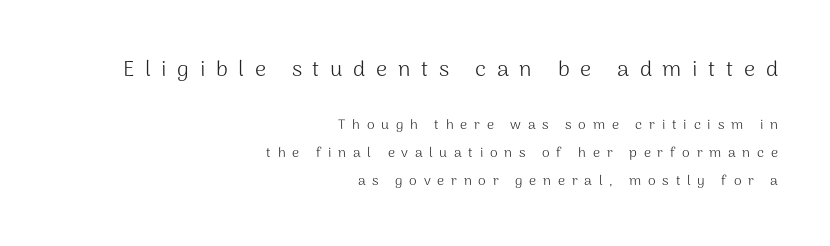
Q: Is the text bold? A: No.
Q: Is the text italic (slanted)? A: No, it is upright.
Q: Is the text underlined? A: No.
Q: How is the paragraph aligned? A: Right-aligned.
Q: Is the spacing between letters normal or unusually wide? A: Unusually wide.
Q: Is the spacing between lines tight, normal or loose? A: Loose.
Q: Which block of text is set in a larger size, the first (top) or the second (bottom)? A: The first (top) one.
